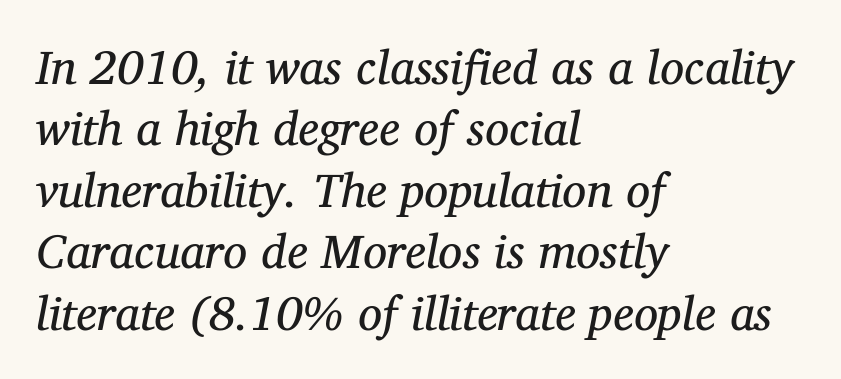
The image shows 48 px regular-weight serif type, italic (leaning right); set left-aligned, normal line spacing (1.28x), normal letter spacing, not underlined; medium stroke contrast and a medium x-height.
